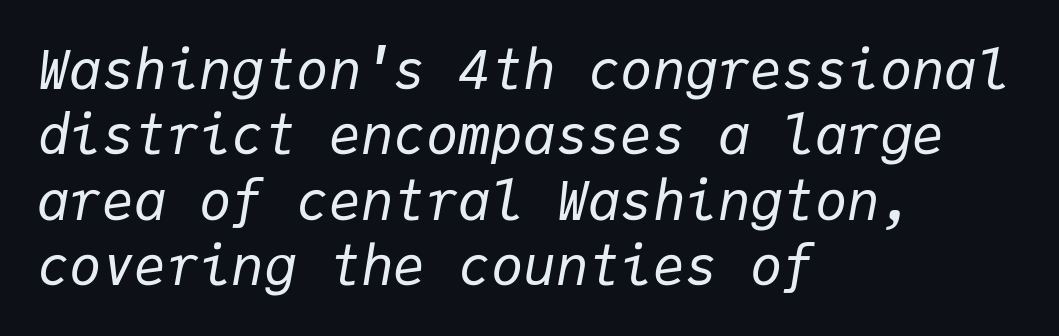
Compared with a typical body face, this is equally light or lighter still. Only glyphs here, with clear space below each row. Typeset ragged right — the left edge is the straight one. There's an unmistakable incline to the writing here. The type is set solid horizontally, with unmodified tracking.
